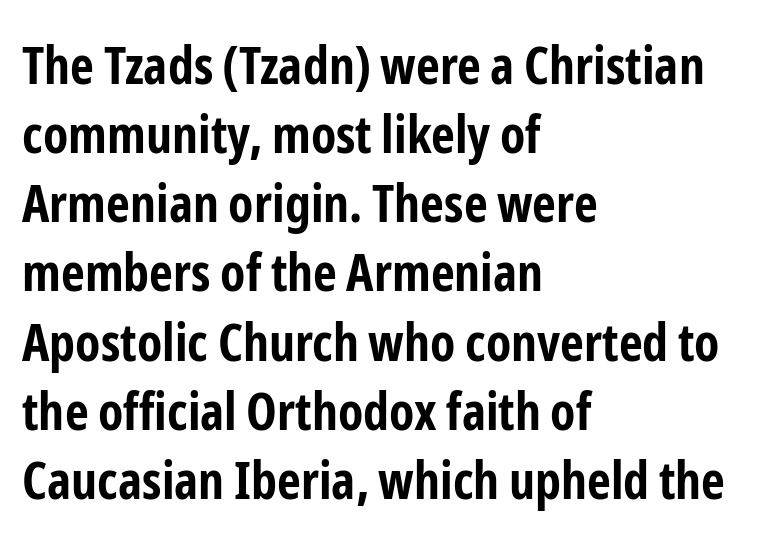
{"serif": "no", "italic": "no", "bold": "yes", "weight": "bold", "width": "condensed", "stroke_contrast": "low", "x_height": "medium", "monospaced": "no", "underline": "no", "align": "left", "line_spacing": "normal", "line_spacing_ratio": 1.33, "letter_spacing": "normal", "letter_spacing_em": 0.0, "glyph_px": 52}
